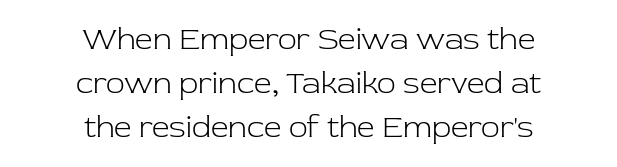
{"serif": "yes", "italic": "no", "bold": "no", "weight": "light", "width": "normal", "stroke_contrast": "low", "x_height": "medium", "monospaced": "no", "underline": "no", "align": "center", "line_spacing": "normal", "line_spacing_ratio": 1.42, "letter_spacing": "normal", "letter_spacing_em": 0.0, "glyph_px": 31}
